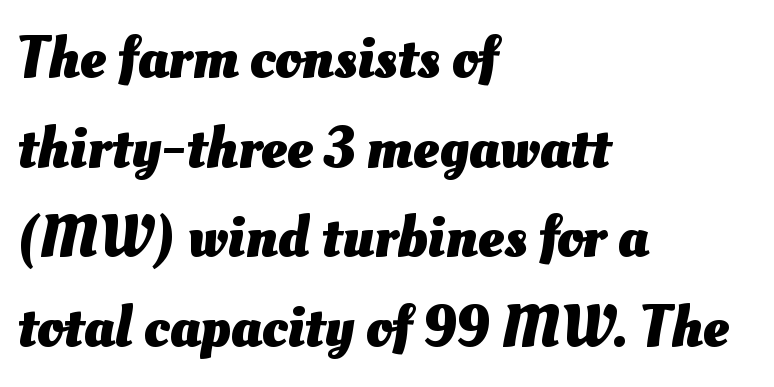
{"bold": "yes", "weight": "heavy", "width": "normal", "stroke_contrast": "medium", "x_height": "small", "monospaced": "no", "underline": "no", "align": "left", "line_spacing": "normal", "line_spacing_ratio": 1.52, "letter_spacing": "normal", "letter_spacing_em": 0.0, "glyph_px": 59}
